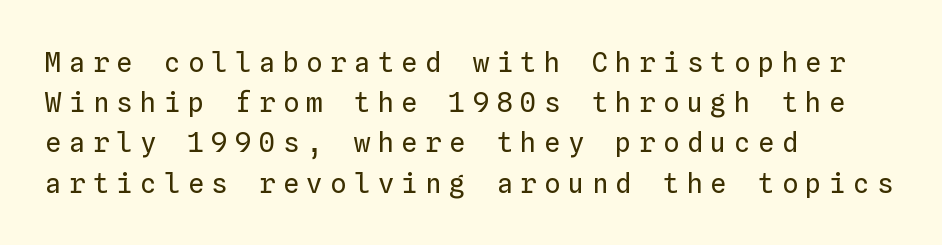
Q: Is the text bold? A: No.
Q: Is the text italic (slanted)? A: No, it is upright.
Q: Is the text underlined? A: No.
Q: How is the paragraph aligned? A: Left-aligned.
Q: Is the spacing between letters normal or unusually wide? A: Unusually wide.
Q: Is the spacing between lines tight, normal or loose? A: Normal.
